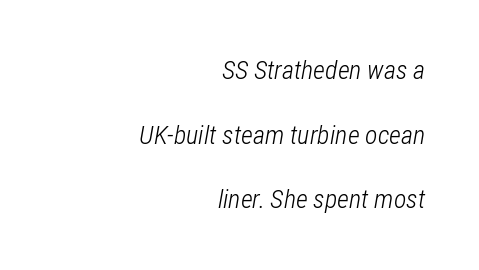
Quick note: underline off. The weight would be labelled regular, book, light, or lighter still. These lines stack with their right ends in a neat column. Observe the lean: these are italic letterforms.
